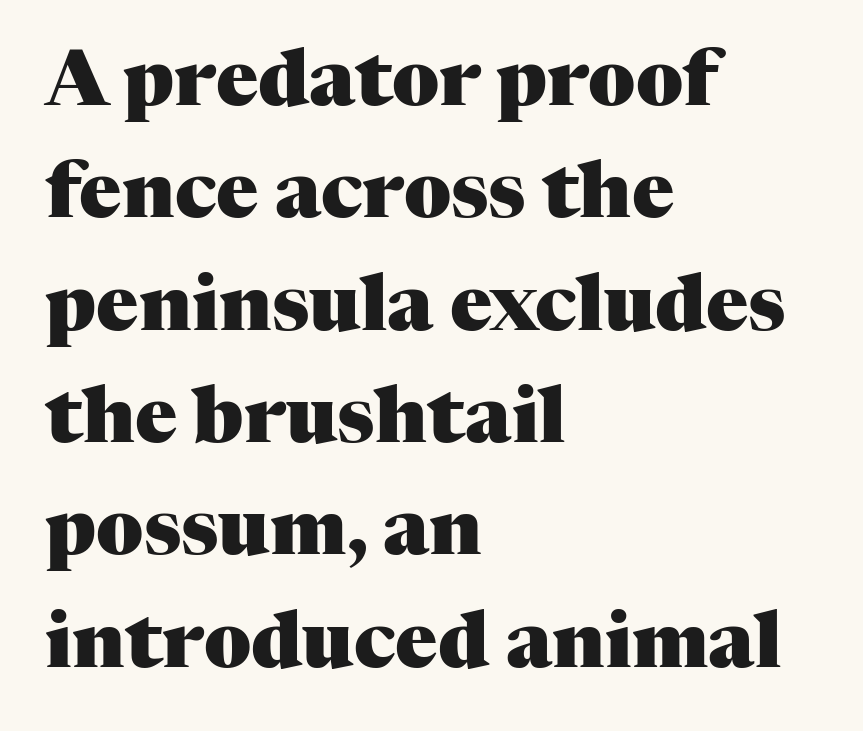
The image shows 78 px heavy serif type, upright; set left-aligned, normal line spacing (1.44x), normal letter spacing, not underlined; medium stroke contrast and a medium x-height.
